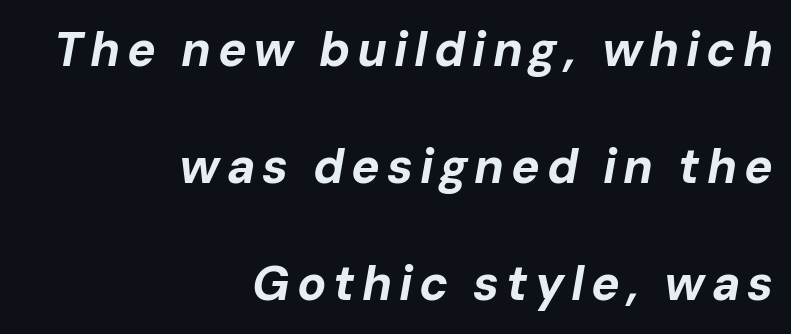
The image shows 48 px bold type, italic (leaning right); set right-aligned, loose line spacing (2.44x), not underlined; low stroke contrast and a medium x-height.
